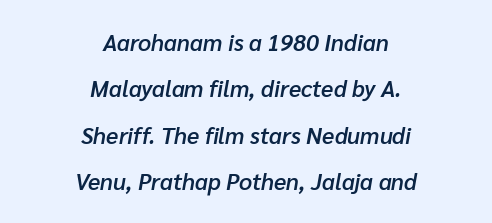
The image shows 23 px text type, italic (leaning right); set centered, loose line spacing (2.02x), normal letter spacing, not underlined.
